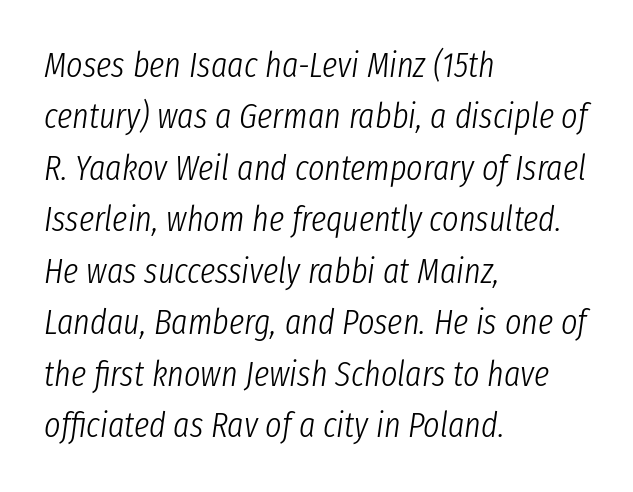
Q: Is the text bold? A: No.
Q: Is the text italic (slanted)? A: Yes, it leans right by about 8 degrees.
Q: Is the text underlined? A: No.
Q: How is the paragraph aligned? A: Left-aligned.
Q: Is the spacing between letters normal or unusually wide? A: Normal.
Q: Is the spacing between lines tight, normal or loose? A: Normal.
Q: Width (condensed, normal, or wide)? A: Condensed.
Q: Stroke contrast? A: Low.
Q: x-height? A: Medium.
Q: Monospaced? A: No.
